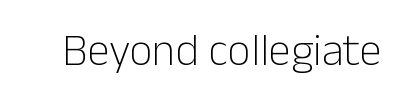
The text was rendered using a sans face with plain stroke endings. Tracking value appears to be zero — textbook default spacing. The cut favours lightness, reaching ordinary text weight at its darkest. This is the regular roman posture of the typeface. Spacing verdict: proportional, widths tailored to each character.
